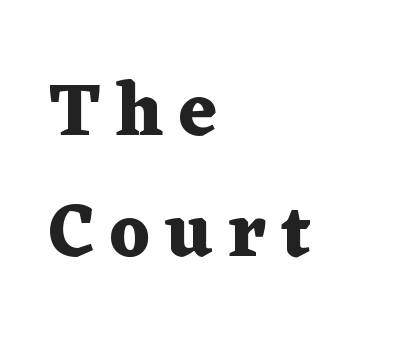
The image shows 75 px heavy, wide serif type, upright; set left-aligned, normal line spacing (1.62x), unusually wide letter spacing (+0.21 em), not underlined; medium stroke contrast and a medium x-height.
